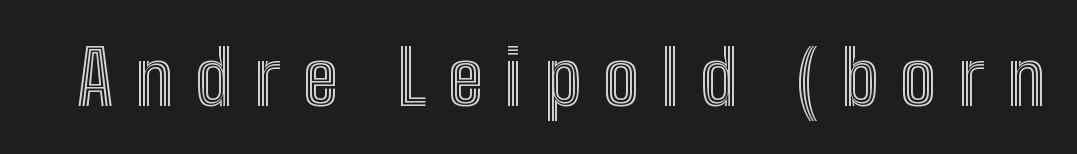
Q: Is the text italic (slanted)? A: No, it is upright.
Q: Is the text underlined? A: No.
Q: Is the spacing between letters normal or unusually wide? A: Unusually wide.
Q: Width (condensed, normal, or wide)? A: Condensed.
Q: x-height? A: Medium.
Q: Monospaced? A: No.
